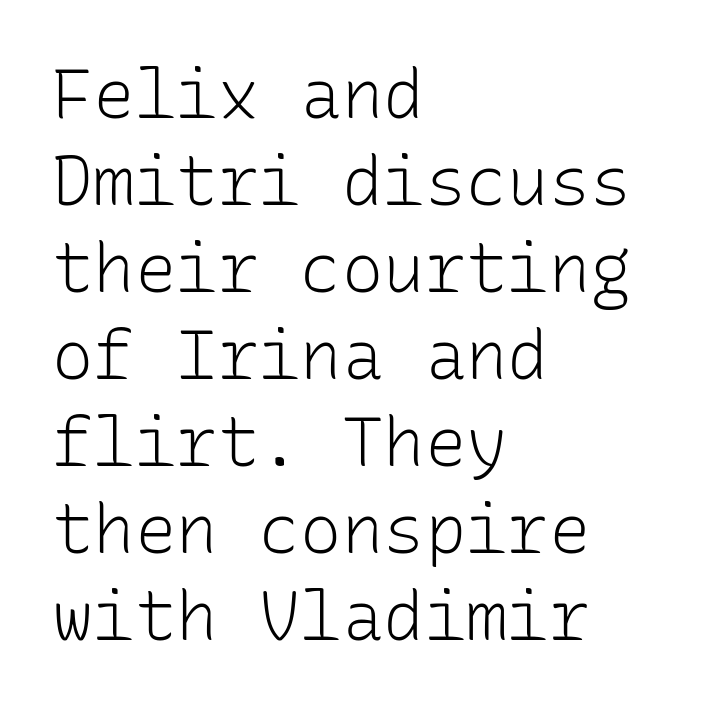
The typeface chosen for these lines omits serifs. Fixed-width glyphs throughout — classic coding-font behaviour. Posture: vertical. How are the letters spaced? Ordinarily, with no added tracking. Descenders are the only things crossing below the line.
